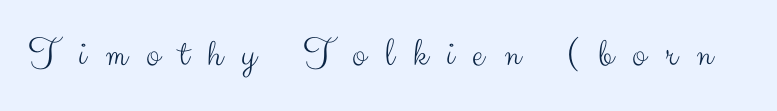
Q: Is the text bold? A: No.
Q: Is the text italic (slanted)? A: Yes.
Q: Is the typeface a serif or a sans-serif typeface? A: Sans-serif.
Q: Is the text underlined? A: No.
Q: Is the spacing between letters normal or unusually wide? A: Unusually wide.
Q: Width (condensed, normal, or wide)? A: Normal.
Q: Stroke contrast? A: Medium.
Q: x-height? A: Small.
Q: Monospaced? A: No.
